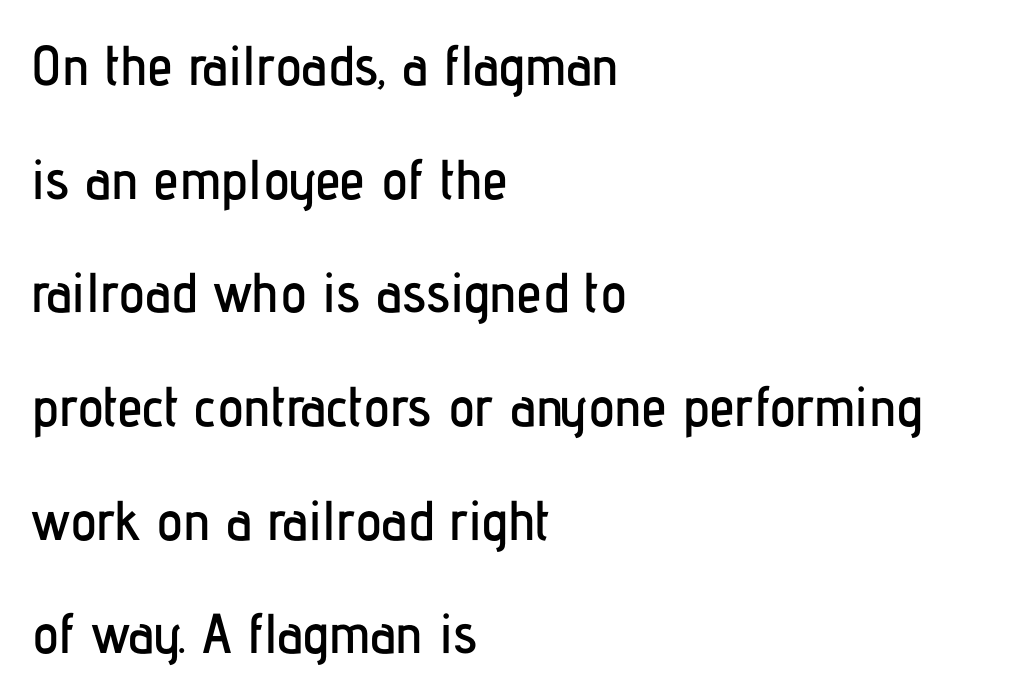
The image shows 56 px condensed sans-serif type, upright; set left-aligned, loose line spacing (2.03x), normal letter spacing, not underlined; low stroke contrast and a medium x-height.
